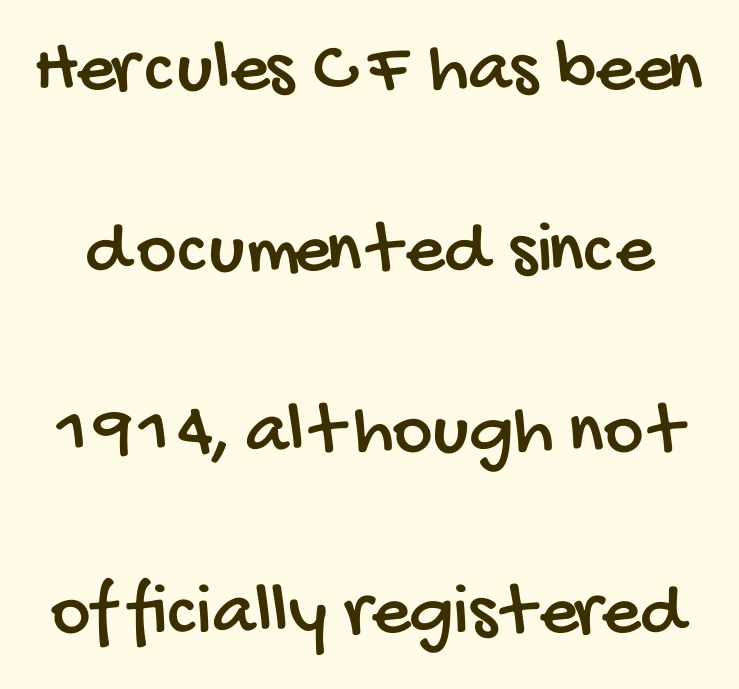
The image shows 76 px condensed sans-serif type; set loose line spacing (2.38x), normal letter spacing, not underlined; low stroke contrast and a large x-height.
